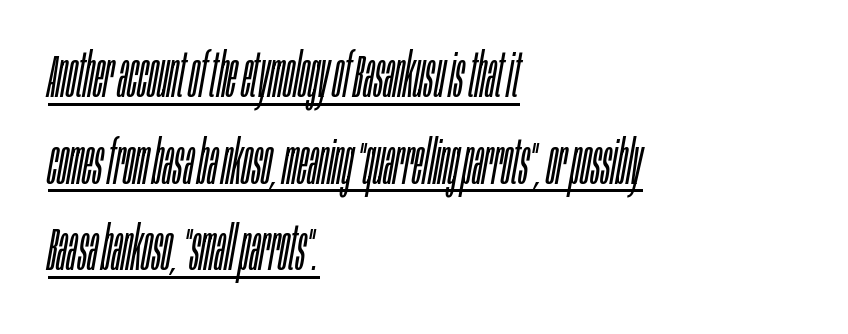
The image shows 61 px light, condensed type, italic (leaning right); set left-aligned, normal line spacing (1.42x), normal letter spacing, underlined; low stroke contrast and a large x-height.
